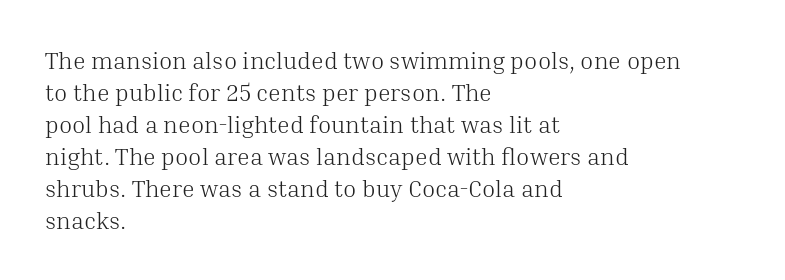
Q: Is the text bold? A: No.
Q: Is the text italic (slanted)? A: No, it is upright.
Q: Is the text underlined? A: No.
Q: How is the paragraph aligned? A: Left-aligned.
Q: Is the spacing between letters normal or unusually wide? A: Normal.
Q: Is the spacing between lines tight, normal or loose? A: Normal.
